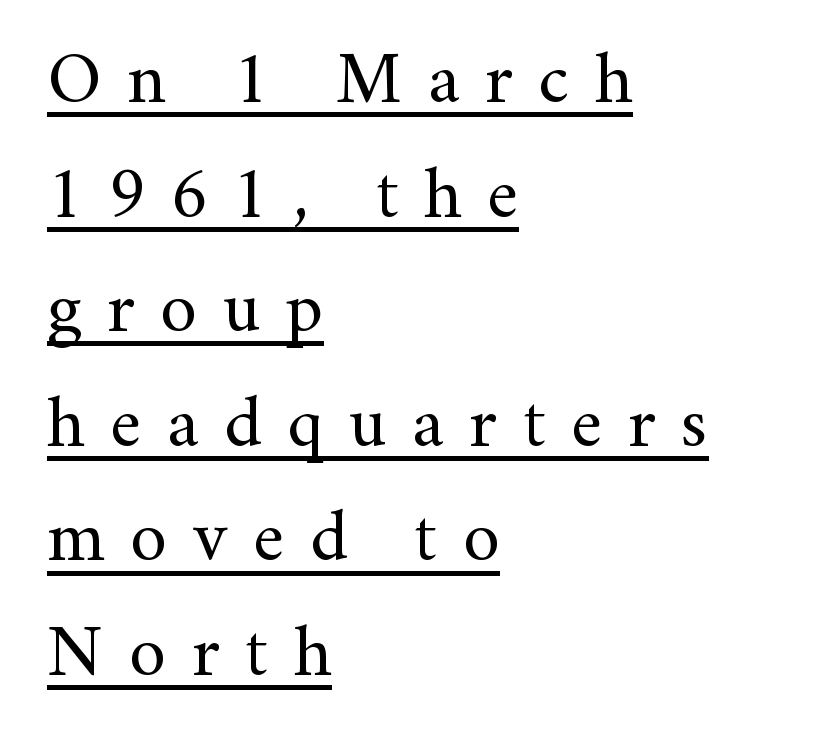
Q: Is the text bold? A: No.
Q: Is the text italic (slanted)? A: No, it is upright.
Q: Is the typeface a serif or a sans-serif typeface? A: Serif.
Q: Is the text underlined? A: Yes.
Q: How is the paragraph aligned? A: Left-aligned.
Q: Is the spacing between letters normal or unusually wide? A: Unusually wide.
Q: Is the spacing between lines tight, normal or loose? A: Normal.
Q: Width (condensed, normal, or wide)? A: Normal.
Q: Stroke contrast? A: Medium.
Q: x-height? A: Small.
Q: Monospaced? A: No.
